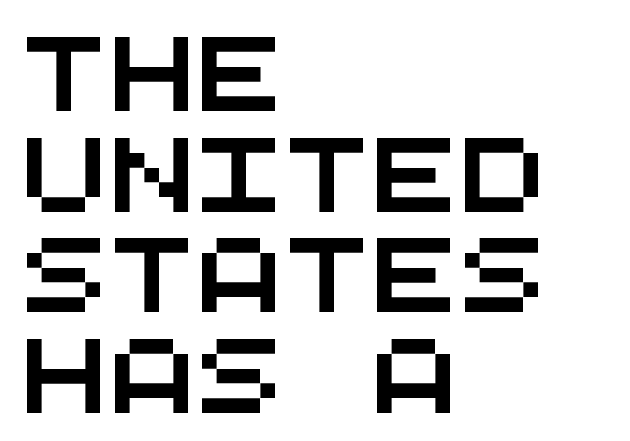
The image shows 73 px wide sans-serif type, monospaced; set left-aligned, normal line spacing (1.38x), normal letter spacing, not underlined; medium stroke contrast and a large x-height.
